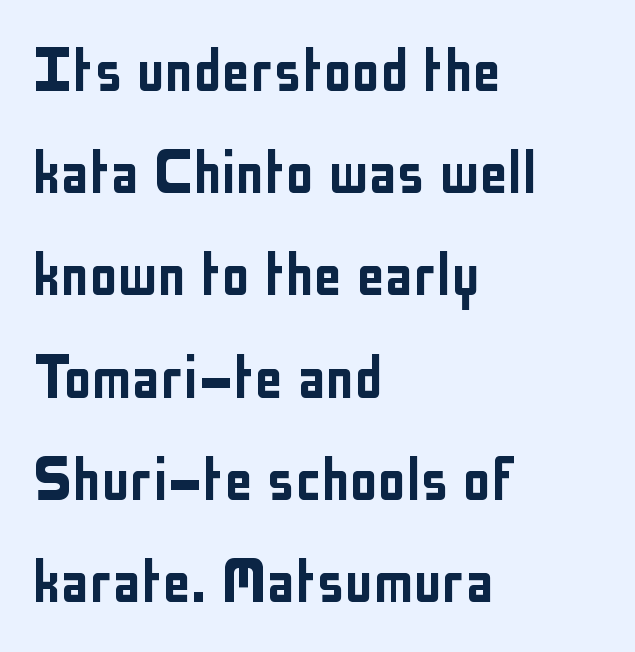
{"serif": "no", "italic": "no", "width": "condensed", "stroke_contrast": "low", "x_height": "medium", "monospaced": "no", "underline": "no", "align": "left", "line_spacing": "normal", "line_spacing_ratio": 1.44, "letter_spacing": "normal", "letter_spacing_em": 0.0, "glyph_px": 71}
